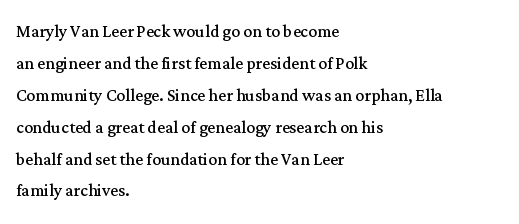
{"italic": "no", "bold": "no", "underline": "no", "align": "left", "line_spacing": "normal", "line_spacing_ratio": 1.45, "letter_spacing": "normal", "letter_spacing_em": 0.0, "glyph_px": 22}
